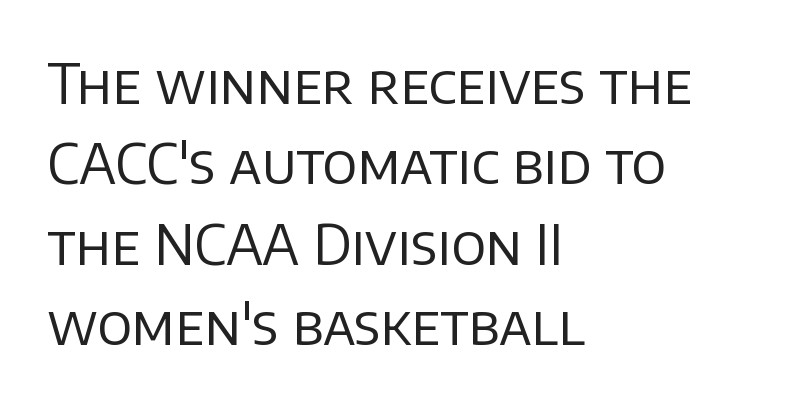
The image shows 55 px regular-weight sans-serif type, upright; set left-aligned, normal line spacing (1.46x), normal letter spacing, not underlined; low stroke contrast and a large x-height.
